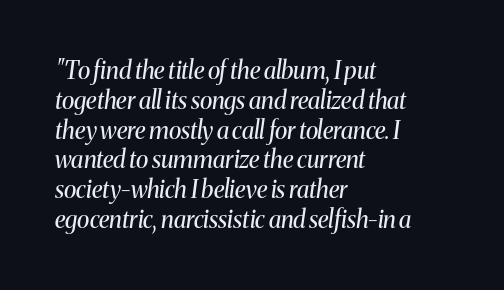
Q: Is the text bold? A: No.
Q: Is the text italic (slanted)? A: Yes, it leans right by about 8 degrees.
Q: Is the text underlined? A: No.
Q: How is the paragraph aligned? A: Left-aligned.
Q: Is the spacing between letters normal or unusually wide? A: Normal.
